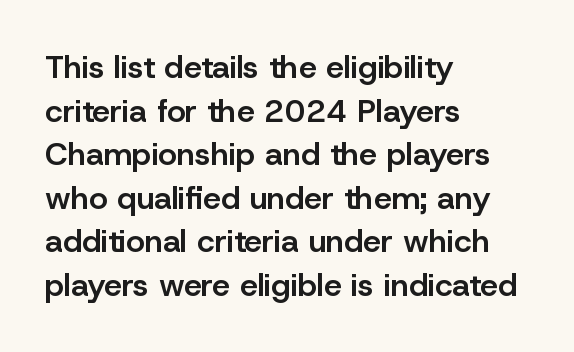
{"serif": "no", "italic": "no", "bold": "semi", "weight": "semibold", "width": "normal", "stroke_contrast": "low", "x_height": "medium", "monospaced": "no", "underline": "no", "align": "left", "line_spacing": "normal", "line_spacing_ratio": 1.36, "letter_spacing": "normal", "letter_spacing_em": 0.0, "glyph_px": 32}
